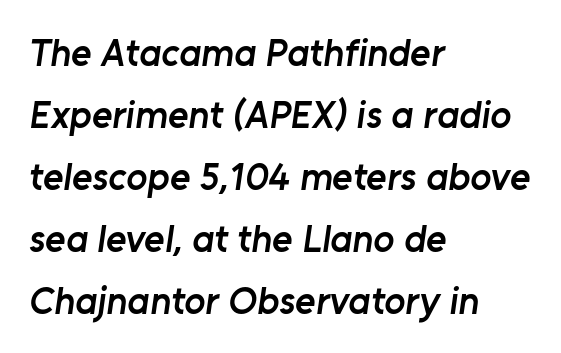
Q: Is the text bold? A: Semi-bold.
Q: Is the typeface a serif or a sans-serif typeface? A: Sans-serif.
Q: Is the text underlined? A: No.
Q: How is the paragraph aligned? A: Left-aligned.
Q: Is the spacing between letters normal or unusually wide? A: Normal.
Q: Is the spacing between lines tight, normal or loose? A: Normal.
Q: Width (condensed, normal, or wide)? A: Normal.
Q: Stroke contrast? A: Low.
Q: x-height? A: Medium.
Q: Monospaced? A: No.
